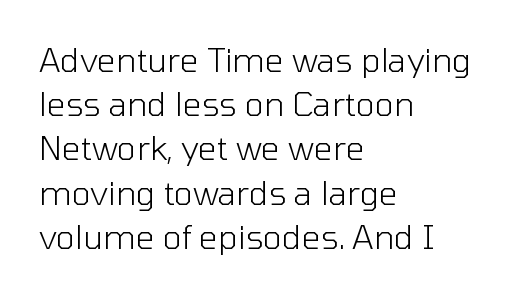
{"serif": "no", "italic": "no", "bold": "no", "weight": "light", "width": "normal", "stroke_contrast": "low", "x_height": "medium", "monospaced": "no", "underline": "no", "align": "left", "line_spacing": "normal", "line_spacing_ratio": 1.34, "letter_spacing": "normal", "letter_spacing_em": 0.0, "glyph_px": 33}
